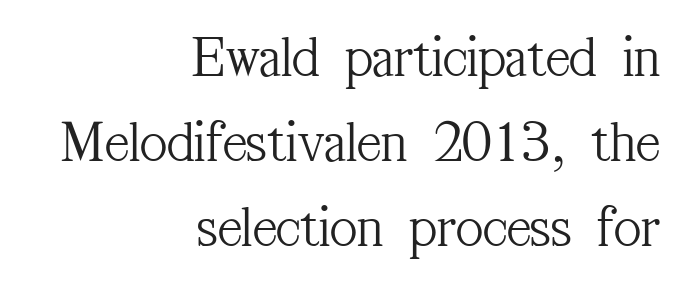
This is roman type, the default non-slanted kind. The typeface has the unassuming heft of standard copy or less. The foot of each line stays bare and open. This sample has the flowing, uneven cadence of proportional lettering.
